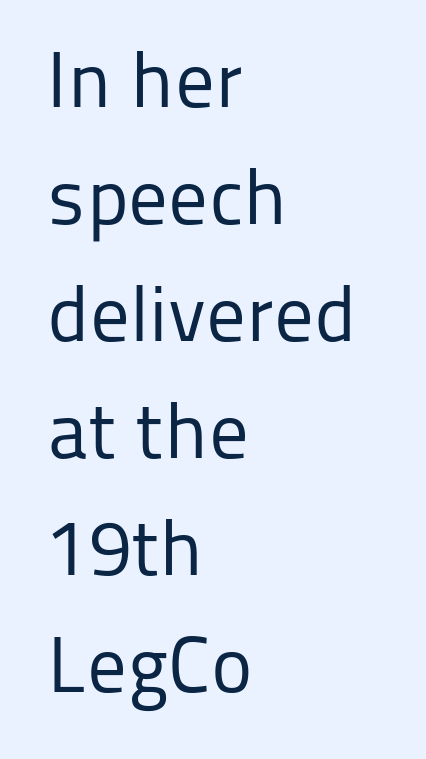
Q: Is the text bold? A: No.
Q: Is the text italic (slanted)? A: No, it is upright.
Q: Is the typeface a serif or a sans-serif typeface? A: Sans-serif.
Q: Is the text underlined? A: No.
Q: How is the paragraph aligned? A: Left-aligned.
Q: Is the spacing between letters normal or unusually wide? A: Normal.
Q: Is the spacing between lines tight, normal or loose? A: Normal.
Q: Width (condensed, normal, or wide)? A: Normal.
Q: Stroke contrast? A: Low.
Q: x-height? A: Medium.
Q: Monospaced? A: No.
